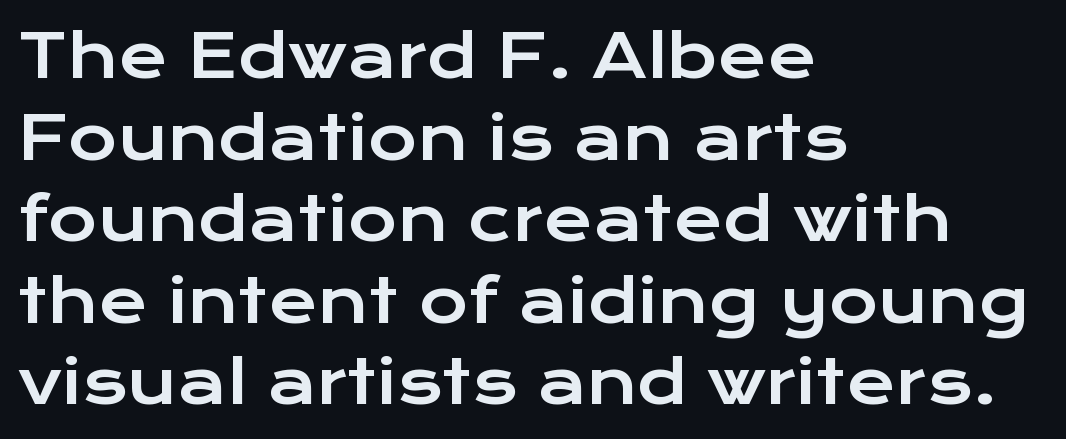
The image shows 60 px wide sans-serif type, upright; set left-aligned, normal line spacing (1.36x), normal letter spacing, not underlined; low stroke contrast and a medium x-height.
